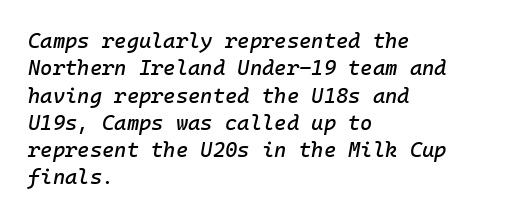
Q: Is the text italic (slanted)? A: Yes, it leans right by about 10 degrees.
Q: Is the text underlined? A: No.
Q: How is the paragraph aligned? A: Left-aligned.
Q: Is the spacing between letters normal or unusually wide? A: Normal.
Q: Is the spacing between lines tight, normal or loose? A: Normal.
